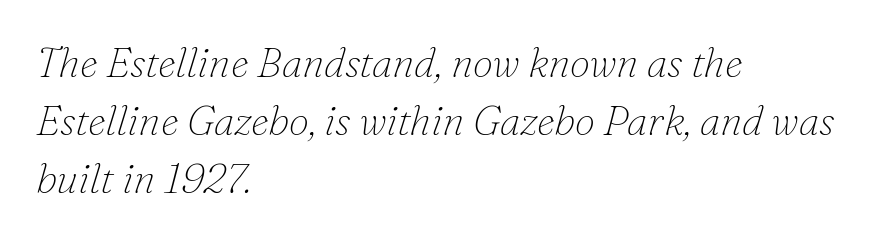
Line starts are locked; line ends wander. Varying glyph widths throughout — classic text-font behaviour. Rows of type keep a routine distance in the vertical direction. The strip under each line holds only bare page.
